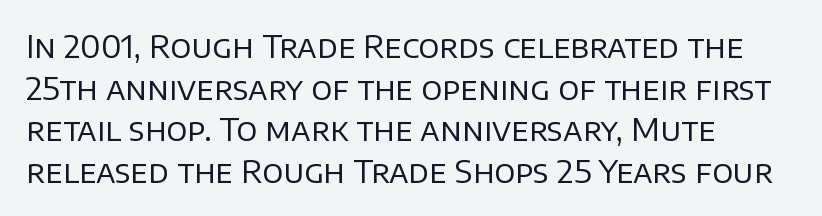
Q: Is the text bold? A: No.
Q: Is the text italic (slanted)? A: No, it is upright.
Q: Is the typeface a serif or a sans-serif typeface? A: Sans-serif.
Q: Is the text underlined? A: No.
Q: How is the paragraph aligned? A: Left-aligned.
Q: Is the spacing between letters normal or unusually wide? A: Normal.
Q: Is the spacing between lines tight, normal or loose? A: Normal.
Q: Width (condensed, normal, or wide)? A: Normal.
Q: Stroke contrast? A: Low.
Q: x-height? A: Large.
Q: Monospaced? A: No.
